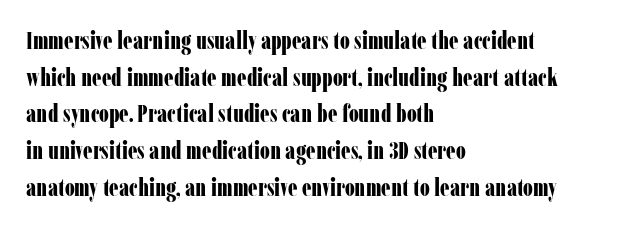
The image shows 24 px bold type, upright; set left-aligned, normal line spacing (1.53x), normal letter spacing, not underlined.
